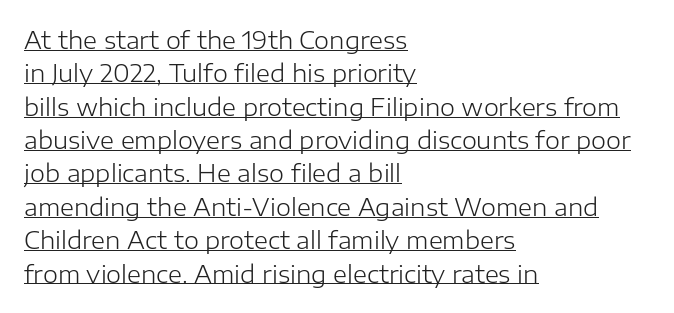
Emphasis is given by a line drawn under the lettering. The text block is weighted toward the left margin, trailing off unevenly rightward. These lines sit exactly where default settings would place them. This is roman type, the default non-slanted kind.
